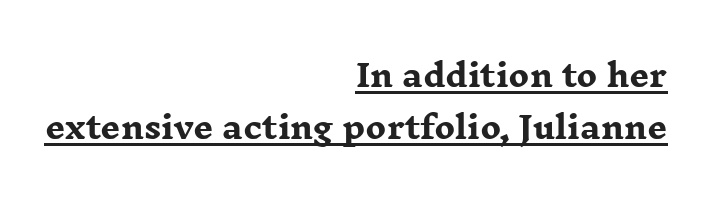
{"serif": "yes", "italic": "no", "bold": "yes", "weight": "heavy", "width": "wide", "stroke_contrast": "low", "x_height": "medium", "monospaced": "no", "underline": "yes", "align": "right", "line_spacing": "normal", "line_spacing_ratio": 1.69, "letter_spacing": "normal", "letter_spacing_em": 0.0, "glyph_px": 31}
